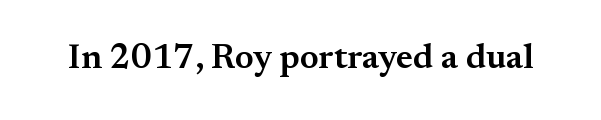
{"serif": "yes", "italic": "no", "bold": "semi", "weight": "semibold", "width": "normal", "stroke_contrast": "medium", "x_height": "small", "monospaced": "no", "underline": "no", "letter_spacing": "normal", "letter_spacing_em": 0.0, "glyph_px": 35}
